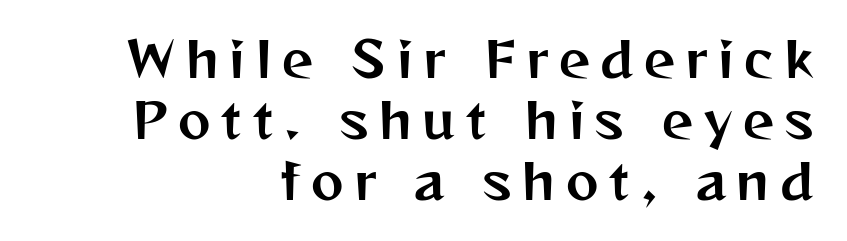
Q: Is the text italic (slanted)? A: No, it is upright.
Q: Is the typeface a serif or a sans-serif typeface? A: Sans-serif.
Q: Is the text underlined? A: No.
Q: How is the paragraph aligned? A: Right-aligned.
Q: Is the spacing between letters normal or unusually wide? A: Unusually wide.
Q: Is the spacing between lines tight, normal or loose? A: Normal.
Q: Width (condensed, normal, or wide)? A: Normal.
Q: Stroke contrast? A: Medium.
Q: x-height? A: Medium.
Q: Monospaced? A: No.
